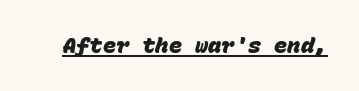
The image shows 22 px bold type; set normal letter spacing, underlined.
